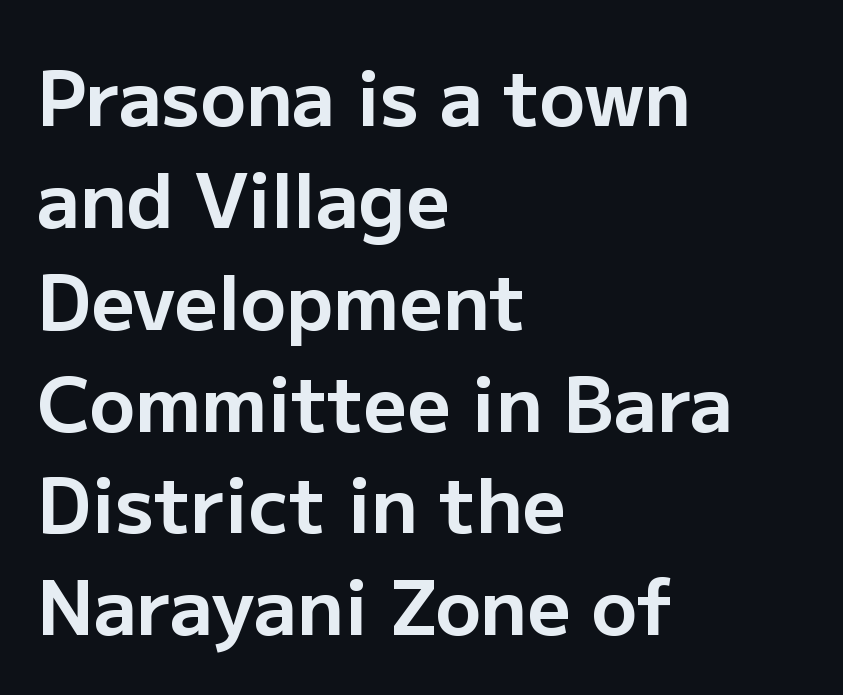
{"serif": "no", "italic": "no", "bold": "yes", "weight": "bold", "width": "normal", "stroke_contrast": "low", "x_height": "medium", "monospaced": "no", "underline": "no", "align": "left", "line_spacing": "normal", "line_spacing_ratio": 1.34, "letter_spacing": "normal", "letter_spacing_em": 0.0, "glyph_px": 76}
